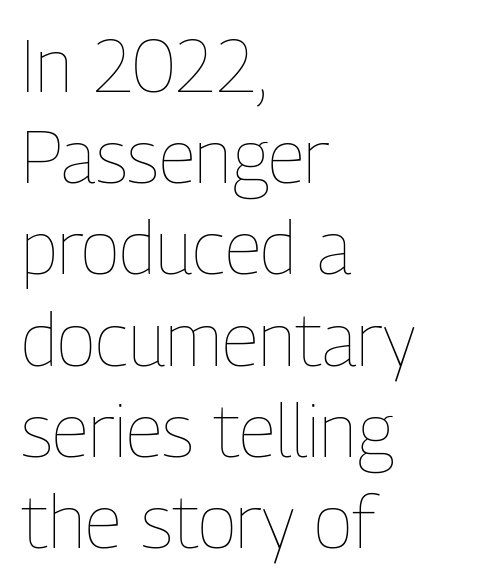
Tracking here is standard; glyphs follow each other at the usual distance. Do the characters align in a grid? No, the font is proportional. No chunkiness to these letters — they're not bold. Does the leading feel generous? No, just average. This is roman type, the default non-slanted kind.
